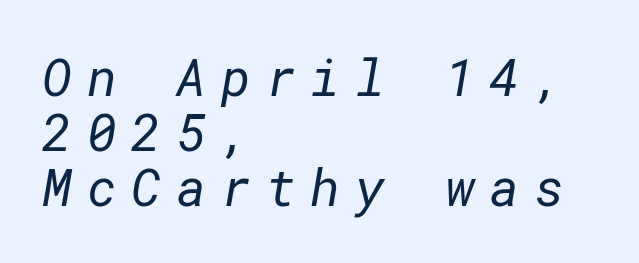
{"serif": "no", "bold": "no", "weight": "regular", "width": "normal", "stroke_contrast": "low", "x_height": "medium", "underline": "no", "align": "left", "line_spacing": "tight", "line_spacing_ratio": 1.08, "letter_spacing": "wide", "letter_spacing_em": 0.29, "glyph_px": 51}
